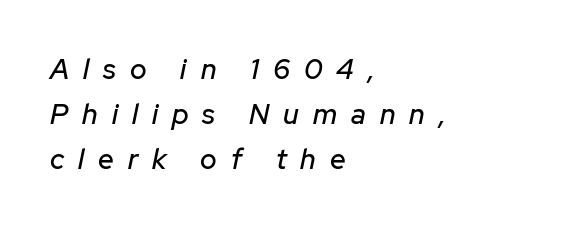
{"italic": "yes", "lean": "right", "slant_degrees": 12, "width": "normal", "stroke_contrast": "low", "x_height": "medium", "monospaced": "no", "underline": "no", "align": "left", "line_spacing": "normal", "line_spacing_ratio": 1.61, "letter_spacing": "wide", "letter_spacing_em": 0.5, "glyph_px": 28}
